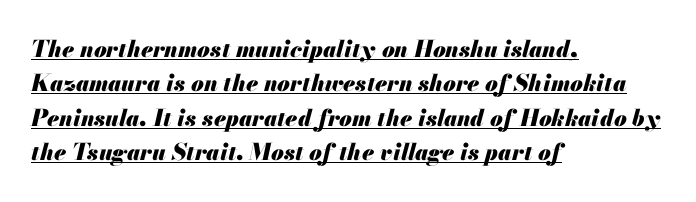
Q: Is the text bold? A: Yes.
Q: Is the text italic (slanted)? A: Yes, it leans right by about 13 degrees.
Q: Is the text underlined? A: Yes.
Q: How is the paragraph aligned? A: Left-aligned.
Q: Is the spacing between letters normal or unusually wide? A: Normal.
Q: Is the spacing between lines tight, normal or loose? A: Normal.
